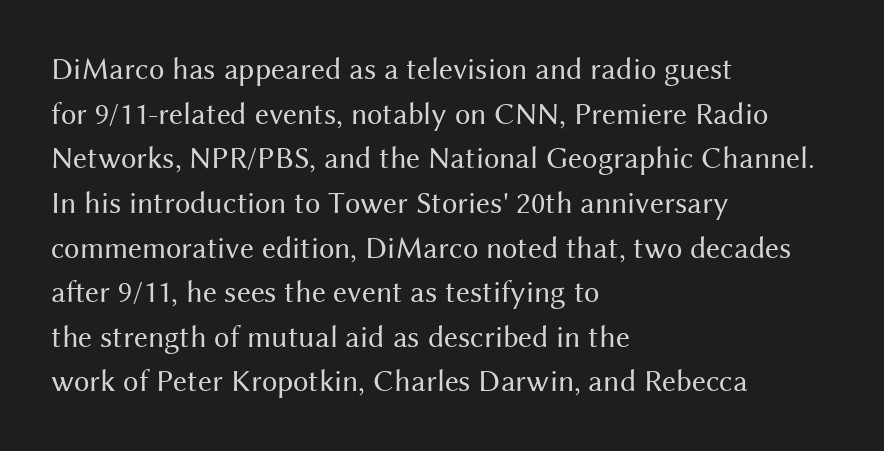
{"serif": "no", "italic": "no", "bold": "no", "weight": "regular", "width": "normal", "stroke_contrast": "medium", "x_height": "medium", "monospaced": "no", "underline": "no", "align": "left", "line_spacing": "normal", "line_spacing_ratio": 1.44, "letter_spacing": "normal", "letter_spacing_em": 0.0, "glyph_px": 31}
